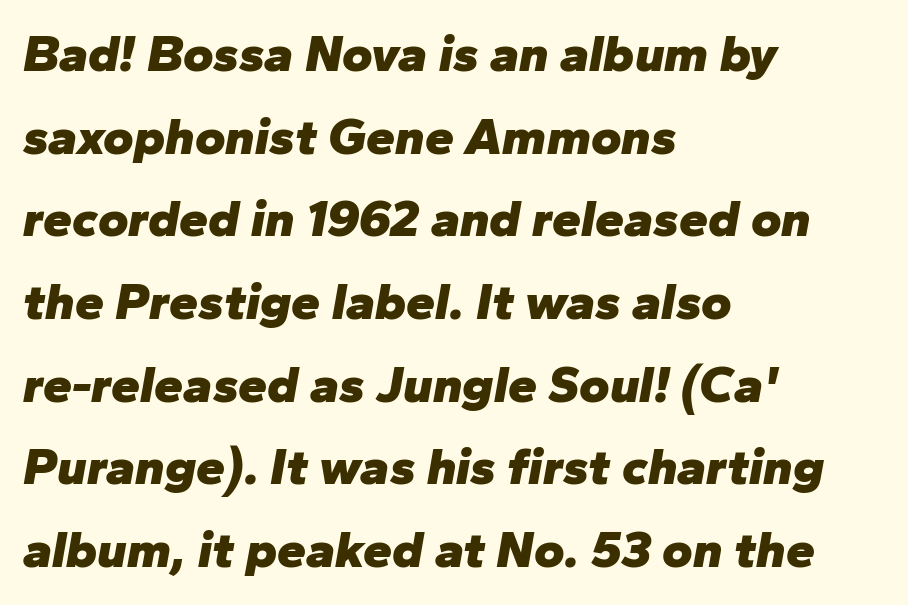
Look at the tracking — it's just the regular setting, nothing added. Notice how the passage keeps a crisp vertical edge on the left only. One glance says typical: line gaps are just what's usual. The baseline area is clear. These lines are rendered in a variable-pitch font. As a designer I'd log this as weight 700, bold.
